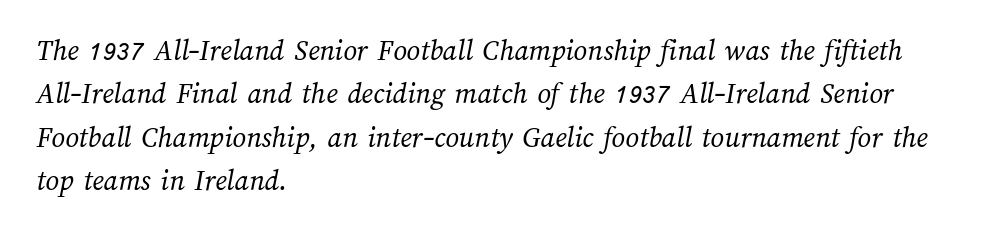
No letter is thick-stroked: the sample isn't bold. The face used here is proportionally spaced, like ordinary book or web type. Visually the block forms a straight wall on the left and a jagged coastline on the right. The string is rendered with underlining switched off.
